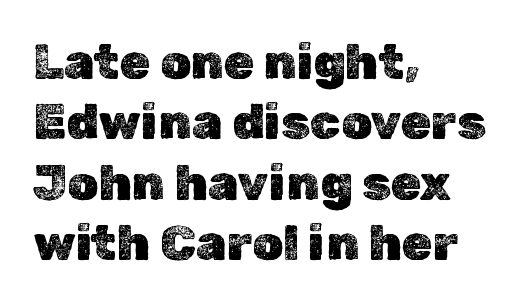
{"italic": "no", "width": "normal", "x_height": "medium", "monospaced": "no", "underline": "no", "align": "left", "line_spacing_ratio": 1.23, "letter_spacing": "normal", "letter_spacing_em": 0.0, "glyph_px": 49}
